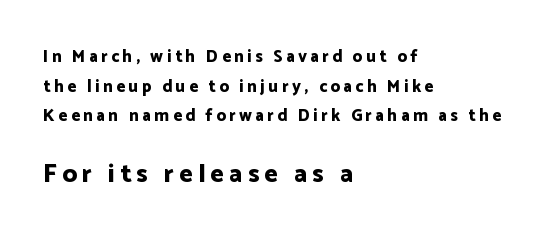
The image shows 26 px bold type, upright; set left-aligned, line spacing 1.75x, unusually wide letter spacing (+0.2 em), not underlined; the second (bottom) block is 1.53x larger.
